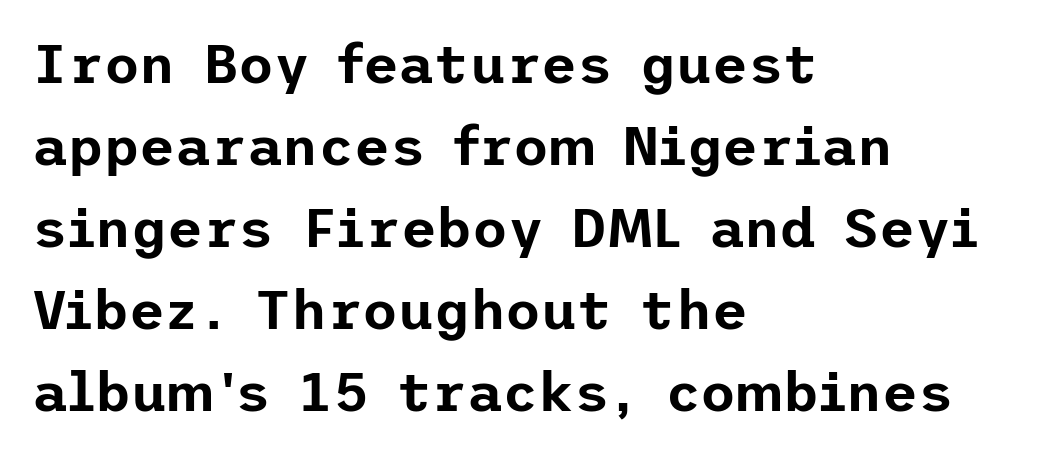
The image shows 55 px sans-serif type, upright; set left-aligned, normal line spacing (1.49x), normal letter spacing, not underlined; low stroke contrast and a medium x-height.
